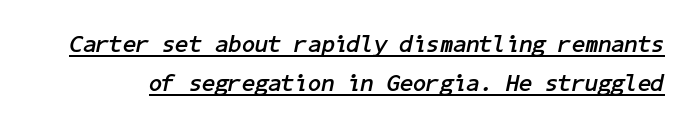
{"italic": "yes", "lean": "right", "slant_degrees": 11, "bold": "yes", "underline": "yes", "line_spacing": "normal", "line_spacing_ratio": 1.62, "letter_spacing": "normal", "letter_spacing_em": 0.0, "glyph_px": 24}
